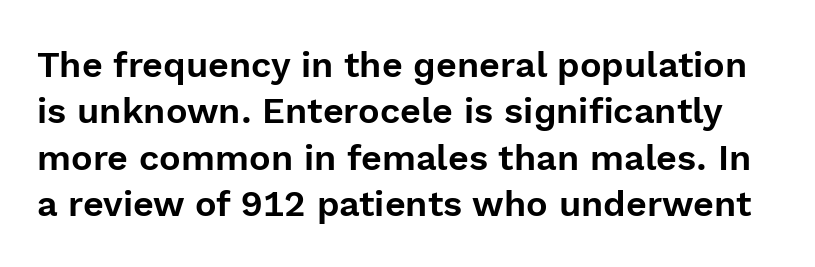
Q: Is the text italic (slanted)? A: No, it is upright.
Q: Is the typeface a serif or a sans-serif typeface? A: Sans-serif.
Q: Is the text underlined? A: No.
Q: Is the spacing between letters normal or unusually wide? A: Normal.
Q: Is the spacing between lines tight, normal or loose? A: Normal.
Q: Width (condensed, normal, or wide)? A: Normal.
Q: x-height? A: Medium.
Q: Monospaced? A: No.
